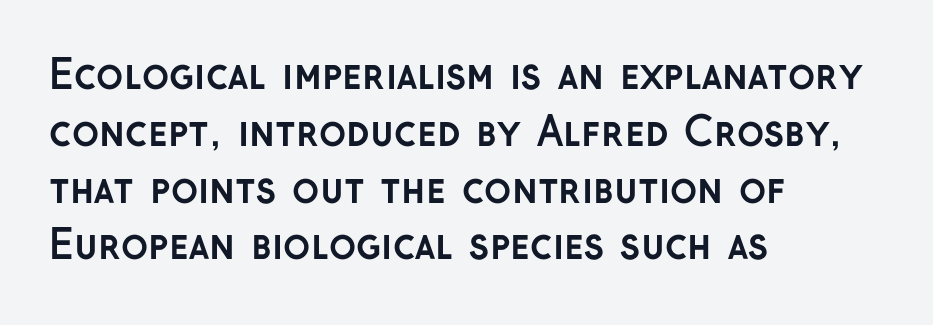
The image shows 40 px semibold sans-serif type, upright; set left-aligned, normal line spacing (1.42x), normal letter spacing, not underlined; low stroke contrast and a medium x-height.
